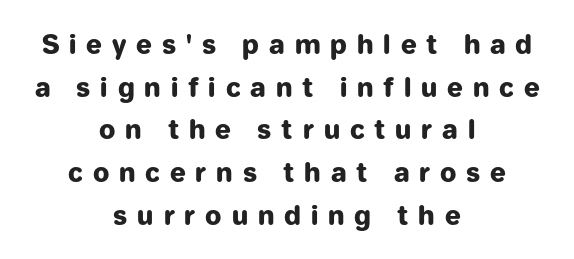
In terms of weight, the rendering is a true, heavy bold. Normally led — the rows are evenly, conventionally spaced. It's the straight-up-and-down kind of type. Descenders are the only things crossing below the line. Every row of glyphs is offset so its center matches the block's center. Here the glyphs are tracked loosely, breaking word shapes into spaced letters.
